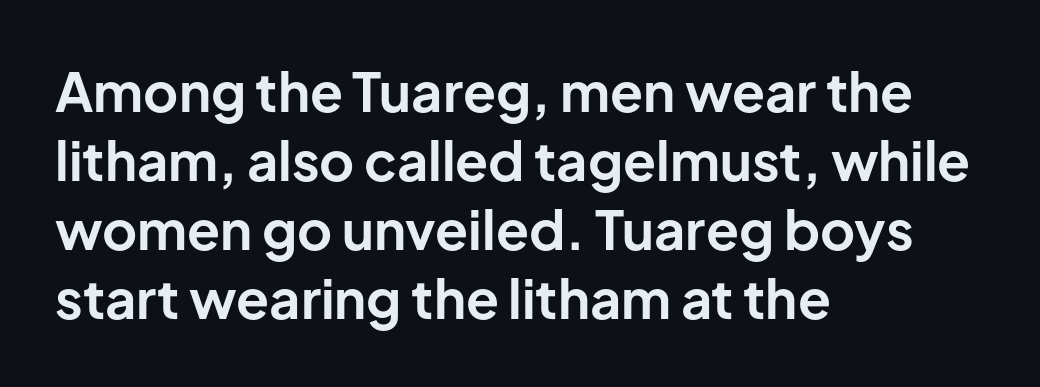
Q: Is the text bold? A: Yes.
Q: Is the text italic (slanted)? A: No, it is upright.
Q: Is the typeface a serif or a sans-serif typeface? A: Sans-serif.
Q: Is the text underlined? A: No.
Q: How is the paragraph aligned? A: Left-aligned.
Q: Is the spacing between letters normal or unusually wide? A: Normal.
Q: Is the spacing between lines tight, normal or loose? A: Normal.
Q: Width (condensed, normal, or wide)? A: Normal.
Q: Stroke contrast? A: Low.
Q: x-height? A: Medium.
Q: Monospaced? A: No.
